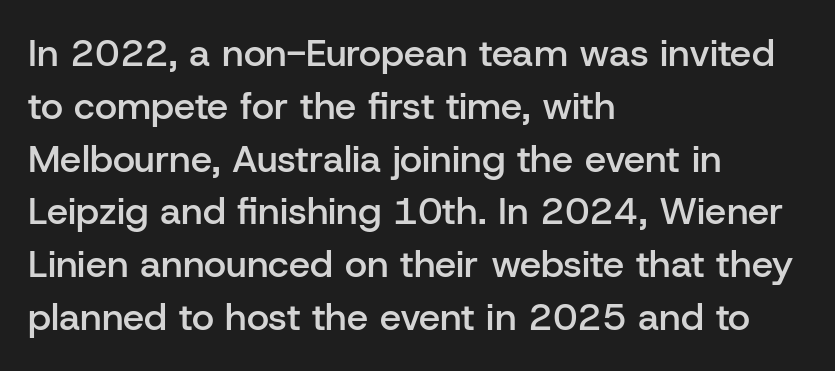
Here the designer chose a conventional face with non-uniform glyph widths. Interline gaps are of average width in this sample. Check under the words: just untouched page. Typeset ragged right — the left edge is the straight one. Observe the ordinary spacing: letters are neighbours, not strangers.
